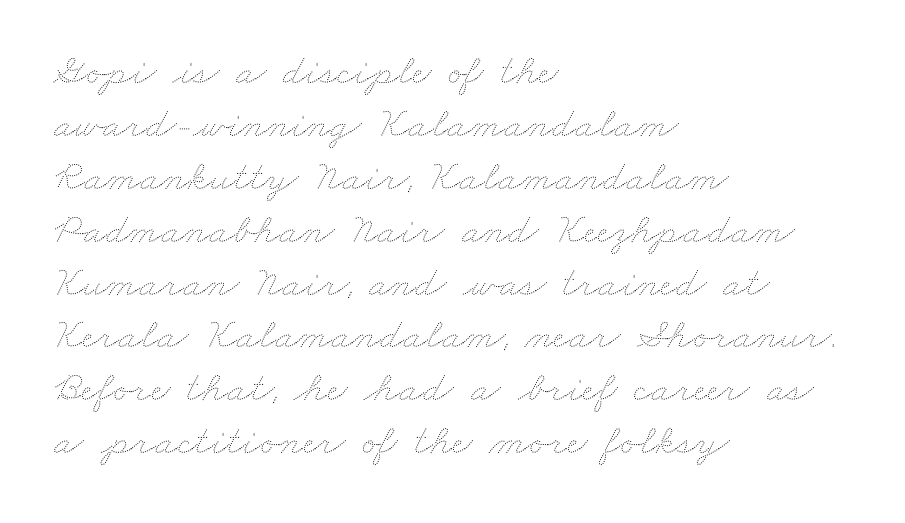
The image shows 43 px thin, wide type; set left-aligned, line spacing 1.23x, normal letter spacing, not underlined; medium stroke contrast and a small x-height.
